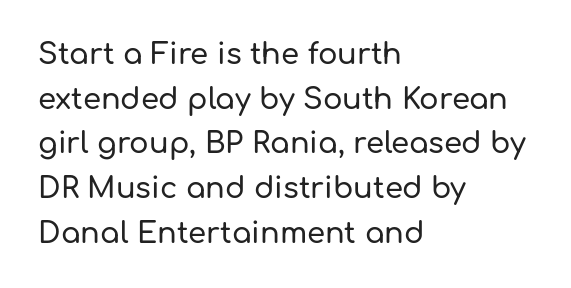
Nope, no serifs anywhere on these letters. You can tell it's not italic because the verticals are truly vertical. What's the leading like? Ordinary, nothing unusual. All the whitespace from short lines collects on the right. Tracking value appears to be zero — textbook default spacing.
